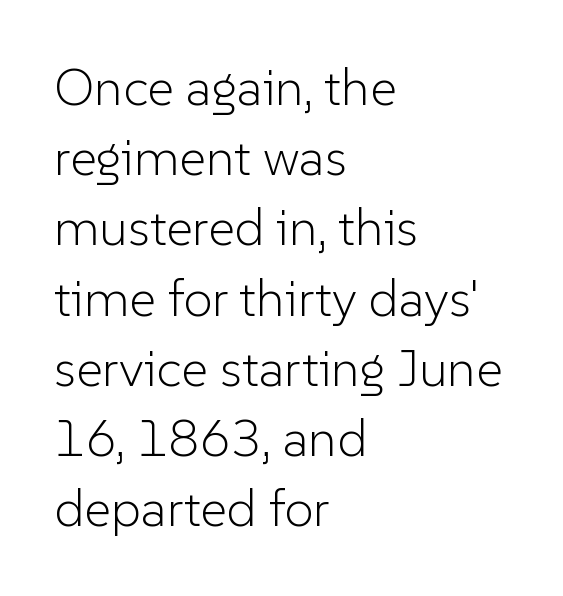
The image shows 52 px light sans-serif type, upright; set left-aligned, normal line spacing (1.35x), normal letter spacing, not underlined; low stroke contrast and a medium x-height.
